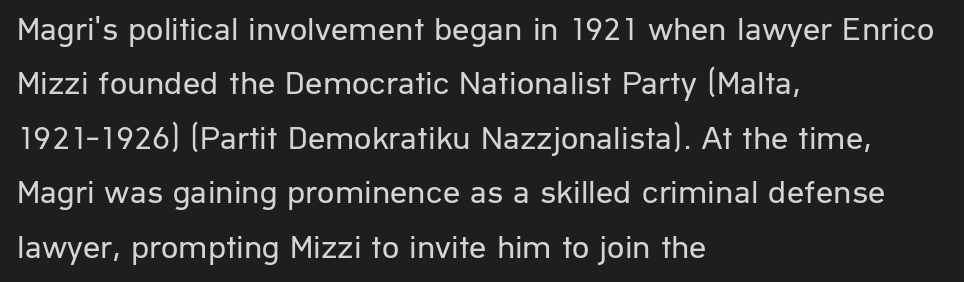
Caption: multi-line text, flush left, ragged right. Lines of text with bare space underneath. The line texture is even and compact thanks to regular tracking. Posture: vertical. What kind of face is this? One without serifs — a sans. Character widths vary here, with narrow letters taking less room than wide ones.
